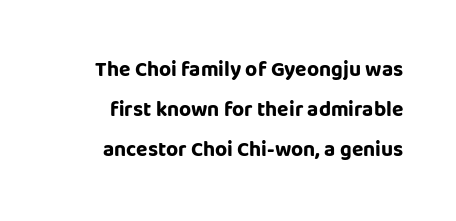
The tracking reads as untouched default to a designer's eye. Ordinary non-slanted type is in use. Leading: increased. Does the weight exceed regular? Yes, all the way to bold.
